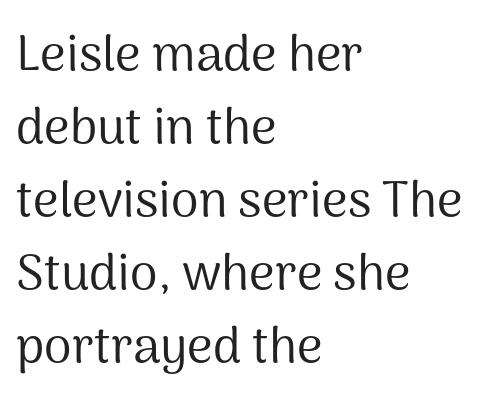
The image shows 50 px regular-weight sans-serif type, upright; set left-aligned, normal line spacing (1.46x), normal letter spacing, not underlined; medium stroke contrast and a medium x-height.
